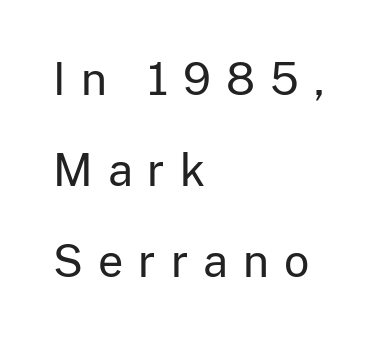
The rendering uses a large line-height, opening up the rows. Serif or sans? Sans — the stroke terminals are bare. The face used here is proportionally spaced, like ordinary book or web type. The gaps between neighbouring characters are conspicuously large.
